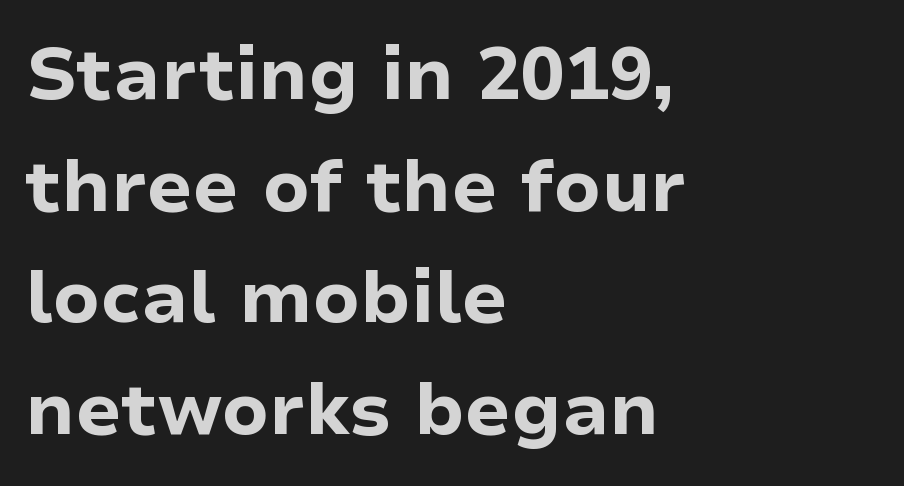
Q: Is the text bold? A: Yes.
Q: Is the text italic (slanted)? A: No, it is upright.
Q: Is the typeface a serif or a sans-serif typeface? A: Sans-serif.
Q: Is the text underlined? A: No.
Q: How is the paragraph aligned? A: Left-aligned.
Q: Is the spacing between letters normal or unusually wide? A: Normal.
Q: Is the spacing between lines tight, normal or loose? A: Normal.
Q: Width (condensed, normal, or wide)? A: Normal.
Q: Stroke contrast? A: Low.
Q: x-height? A: Medium.
Q: Monospaced? A: No.
